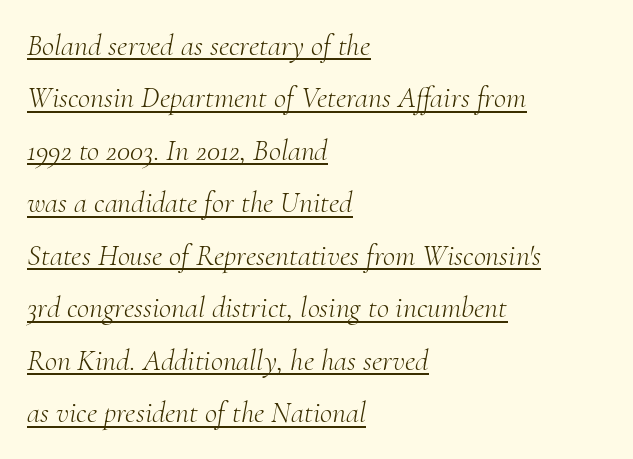
{"serif": "yes", "italic": "yes", "lean": "right", "slant_degrees": 10, "bold": "no", "weight": "light", "width": "normal", "stroke_contrast": "medium", "x_height": "small", "monospaced": "no", "underline": "yes", "align": "left", "line_spacing_ratio": 1.75, "letter_spacing": "normal", "letter_spacing_em": 0.0, "glyph_px": 30}
